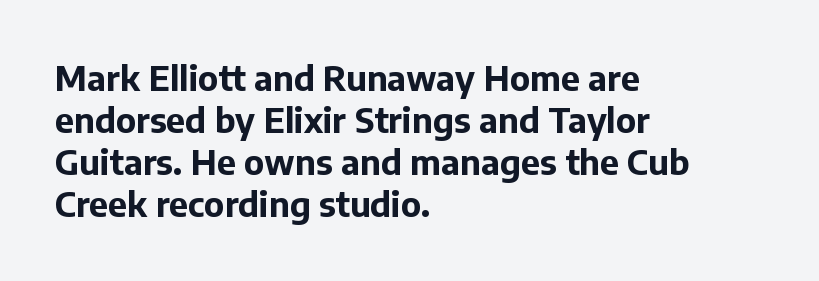
The passage is arranged the way most books set body copy — flush left. Inter-character spacing is left at the font's built-in metrics. Thick stems and heavy bowls — unmistakably bold. Are there feet on the stems? There aren't — it's a sans. Looks like regular typesetting: each glyph gets only the width it needs. Descenders are the only things crossing below the line.
